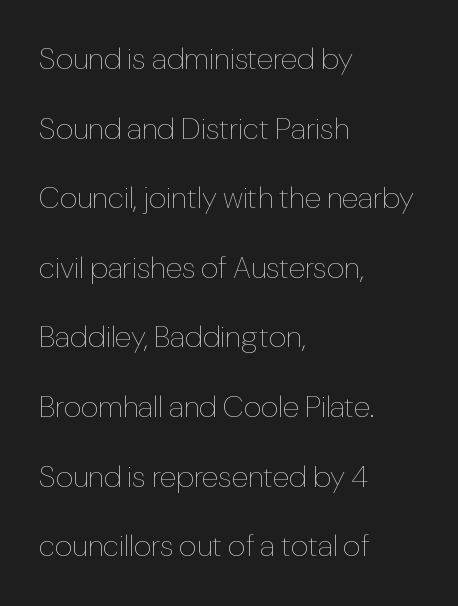
Spacing verdict: proportional, widths tailored to each character. Plain, unruled lines of type. Is there any slant? The stems are plumb. The block of text is sparse from top to bottom, with ample space between rows. Every row of glyphs begins at an identical x-position on the left.
